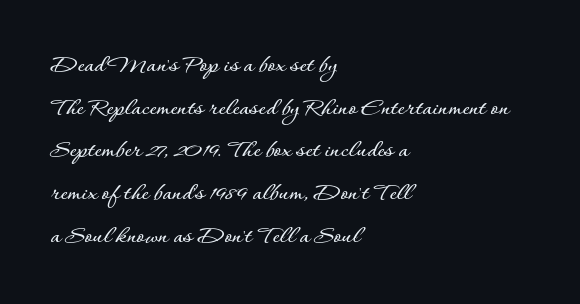
The words here are not underlined. This rendering leaves character spacing at its baseline value. These lines stack with their left ends in a neat column. Vertical spacing — default.
